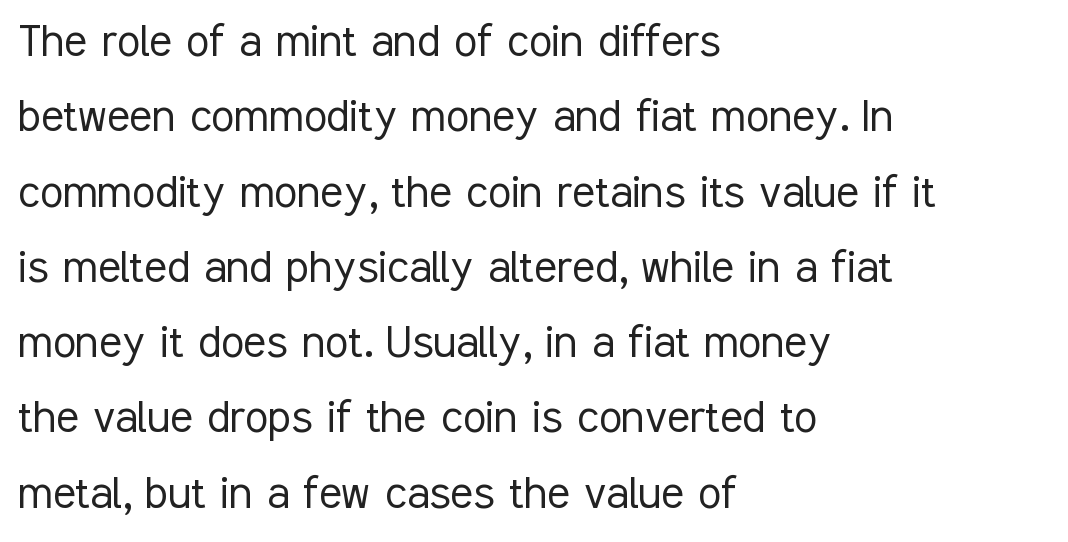
{"serif": "no", "italic": "no", "bold": "no", "weight": "light", "width": "condensed", "stroke_contrast": "low", "x_height": "medium", "monospaced": "no", "underline": "no", "align": "left", "line_spacing": "normal", "line_spacing_ratio": 1.42, "letter_spacing": "normal", "letter_spacing_em": 0.0, "glyph_px": 53}
